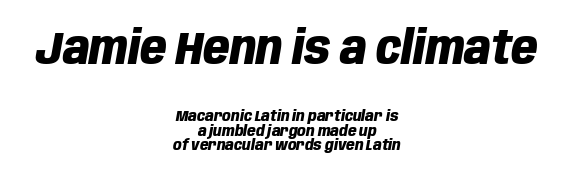
{"italic": "yes", "lean": "right", "slant_degrees": 10, "bold": "yes", "weight": "heavy", "width": "condensed", "stroke_contrast": "low", "x_height": "large", "monospaced": "no", "underline": "no", "align": "center", "line_spacing": "tight", "line_spacing_ratio": 0.98, "letter_spacing": "normal", "letter_spacing_em": 0.0, "larger_block": "first", "size_ratio": 3.07, "glyph_px": 46}
